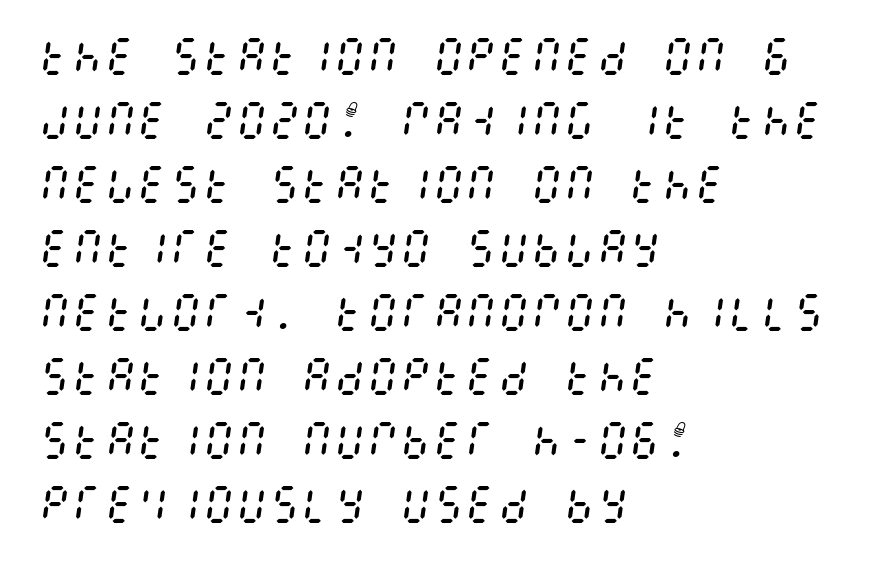
{"italic": "yes", "lean": "right", "slant_degrees": 8, "bold": "no", "weight": "regular", "width": "condensed", "stroke_contrast": "medium", "x_height": "large", "underline": "no", "align": "left", "line_spacing": "normal", "line_spacing_ratio": 1.56, "letter_spacing": "normal", "letter_spacing_em": 0.0, "glyph_px": 41}
